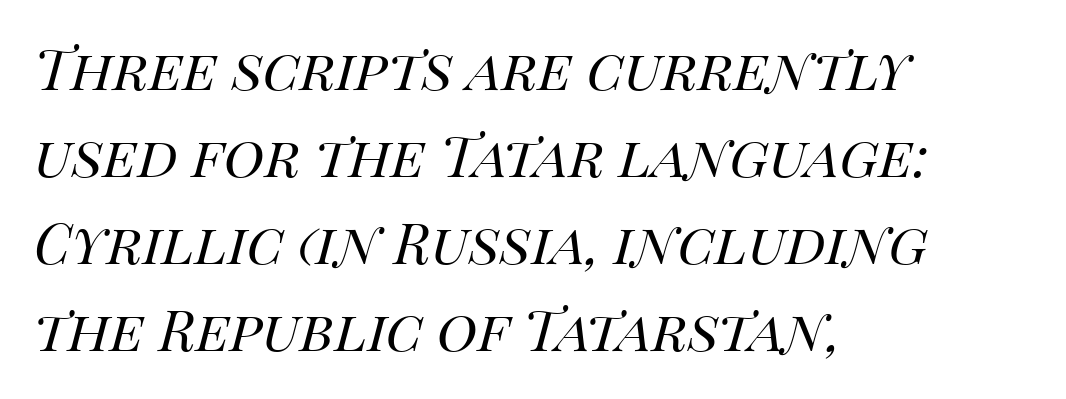
Q: Is the text bold? A: No.
Q: Is the text italic (slanted)? A: Yes, it leans right by about 14 degrees.
Q: Is the text underlined? A: No.
Q: How is the paragraph aligned? A: Left-aligned.
Q: Is the spacing between letters normal or unusually wide? A: Normal.
Q: Is the spacing between lines tight, normal or loose? A: Normal.
Q: Width (condensed, normal, or wide)? A: Normal.
Q: Stroke contrast? A: High.
Q: x-height? A: Large.
Q: Monospaced? A: No.
